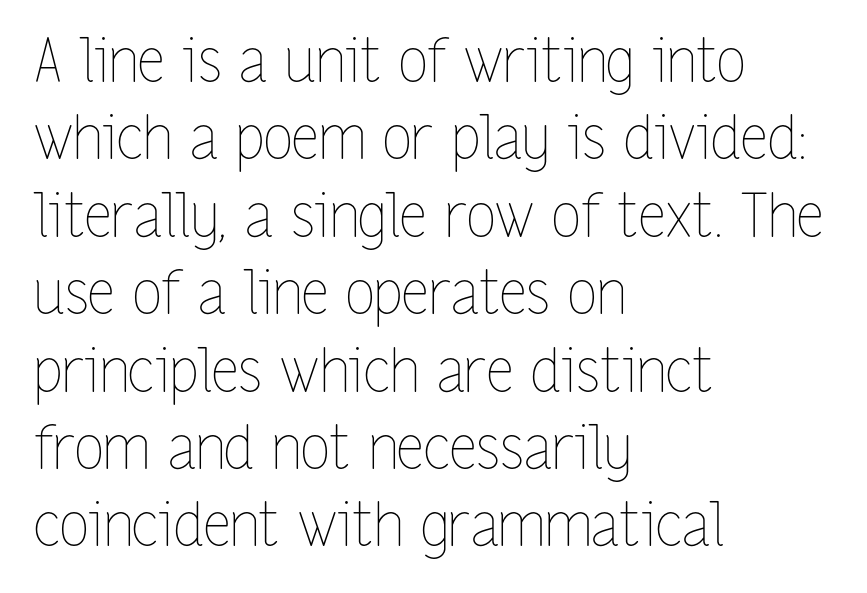
{"italic": "no", "bold": "no", "weight": "thin", "width": "condensed", "stroke_contrast": "low", "x_height": "medium", "monospaced": "no", "underline": "no", "align": "left", "line_spacing": "normal", "line_spacing_ratio": 1.29, "letter_spacing": "normal", "letter_spacing_em": 0.0, "glyph_px": 60}
